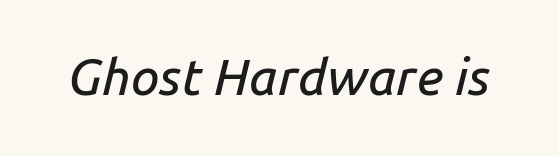
Q: Is the text italic (slanted)? A: Yes, it leans right by about 14 degrees.
Q: Is the text underlined? A: No.
Q: Is the spacing between letters normal or unusually wide? A: Normal.
Q: Width (condensed, normal, or wide)? A: Normal.
Q: Stroke contrast? A: Low.
Q: x-height? A: Medium.
Q: Monospaced? A: No.
